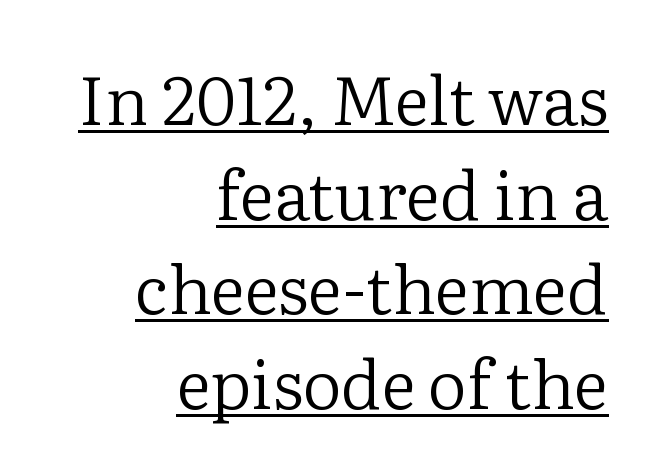
{"serif": "yes", "italic": "no", "bold": "no", "weight": "regular", "width": "normal", "stroke_contrast": "low", "x_height": "medium", "monospaced": "no", "underline": "yes", "align": "right", "line_spacing": "normal", "line_spacing_ratio": 1.39, "letter_spacing": "normal", "letter_spacing_em": 0.0, "glyph_px": 68}
